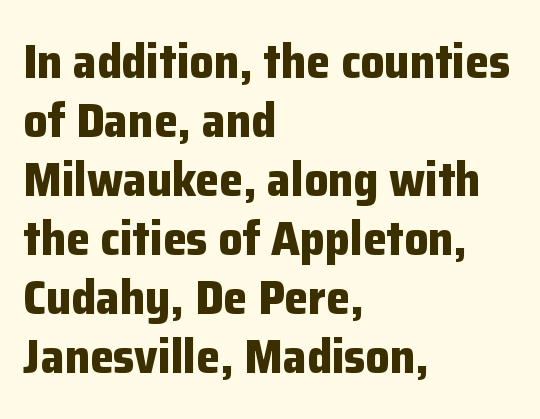
{"serif": "no", "italic": "no", "bold": "yes", "weight": "bold", "width": "normal", "stroke_contrast": "low", "x_height": "medium", "monospaced": "no", "underline": "no", "align": "left", "line_spacing_ratio": 1.23, "letter_spacing": "normal", "letter_spacing_em": 0.0, "glyph_px": 48}
